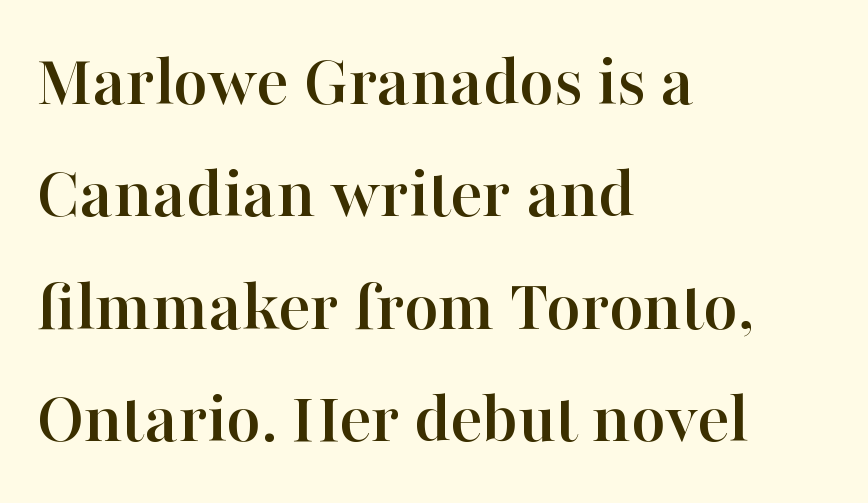
The image shows 75 px serif type, upright; set left-aligned, normal line spacing (1.5x), normal letter spacing, not underlined; high stroke contrast and a medium x-height.
